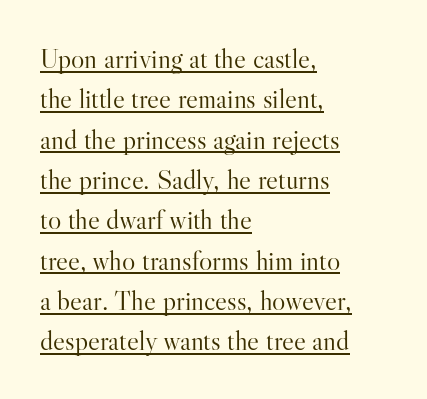
The rag falls on the right side of this text block. Emphasis is given by a line drawn under the lettering. Typographically, this falls in the serif category. The line-height multiplier appears to be the usual default. Is the letter spacing exaggerated? No — it looks like the ordinary default.
